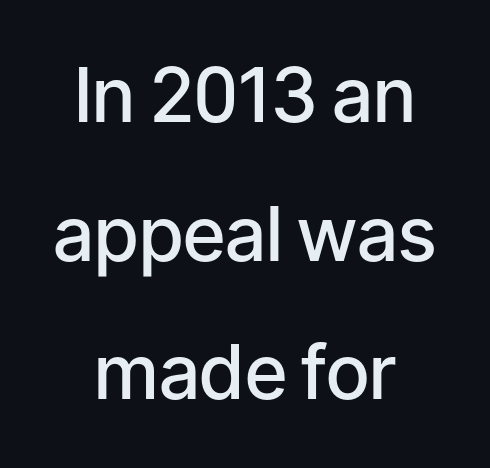
{"serif": "no", "italic": "no", "bold": "semi", "weight": "semibold", "width": "normal", "stroke_contrast": "low", "x_height": "medium", "monospaced": "no", "underline": "no", "align": "center", "line_spacing_ratio": 1.85, "letter_spacing": "normal", "letter_spacing_em": 0.0, "glyph_px": 75}
